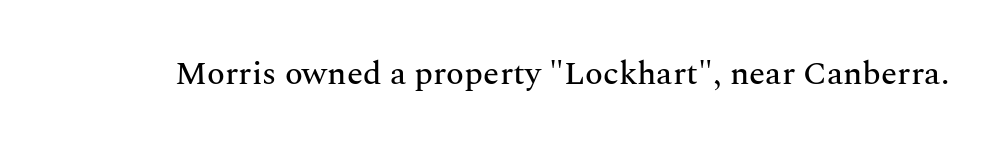
Q: Is the text italic (slanted)? A: No, it is upright.
Q: Is the typeface a serif or a sans-serif typeface? A: Serif.
Q: Is the text underlined? A: No.
Q: Is the spacing between letters normal or unusually wide? A: Normal.
Q: Width (condensed, normal, or wide)? A: Normal.
Q: Stroke contrast? A: Medium.
Q: x-height? A: Medium.
Q: Monospaced? A: No.
